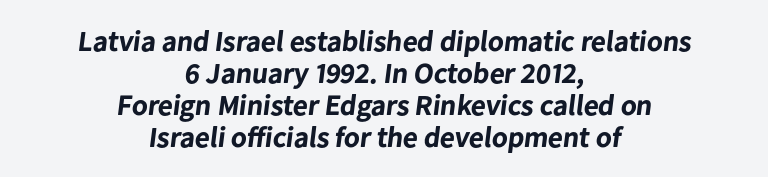
Q: Is the text bold? A: Yes.
Q: Is the typeface a serif or a sans-serif typeface? A: Sans-serif.
Q: Is the text underlined? A: No.
Q: How is the paragraph aligned? A: Centered.
Q: Is the spacing between letters normal or unusually wide? A: Normal.
Q: Is the spacing between lines tight, normal or loose? A: Tight.
Q: Width (condensed, normal, or wide)? A: Normal.
Q: Stroke contrast? A: Low.
Q: x-height? A: Medium.
Q: Monospaced? A: No.
